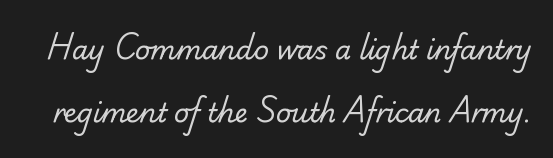
Q: Is the text bold? A: No.
Q: Is the text underlined? A: No.
Q: Is the spacing between letters normal or unusually wide? A: Normal.
Q: Is the spacing between lines tight, normal or loose? A: Loose.
